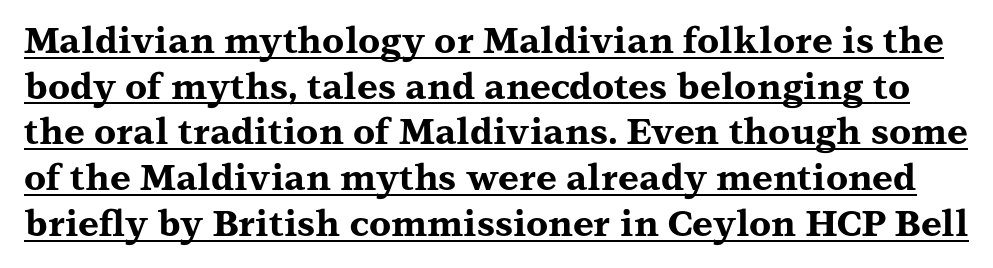
The image shows 36 px bold, wide serif type, upright; set normal line spacing (1.27x), normal letter spacing, underlined; medium stroke contrast and a medium x-height.
